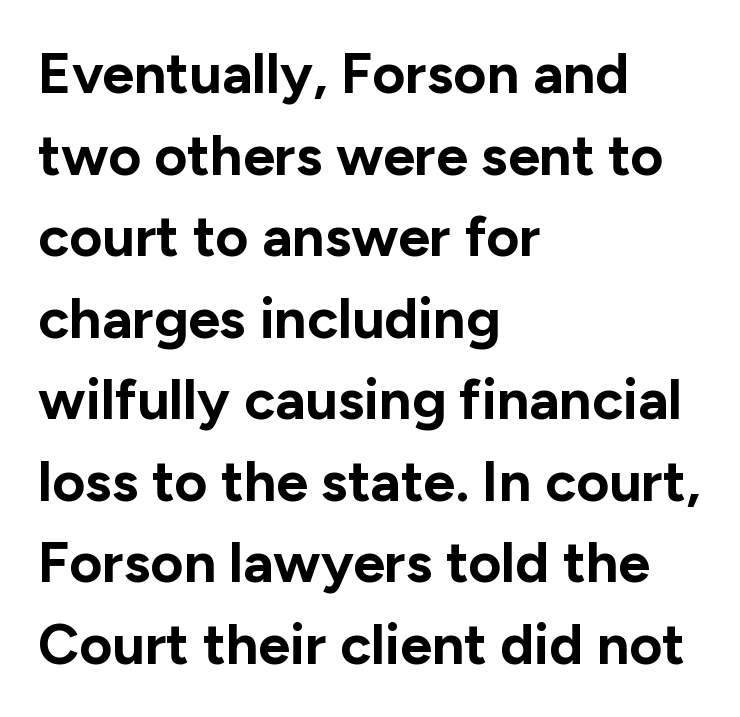
{"serif": "no", "italic": "no", "bold": "yes", "weight": "bold", "width": "normal", "stroke_contrast": "low", "x_height": "medium", "monospaced": "no", "underline": "no", "align": "left", "line_spacing": "normal", "line_spacing_ratio": 1.43, "letter_spacing": "normal", "letter_spacing_em": 0.0, "glyph_px": 57}
